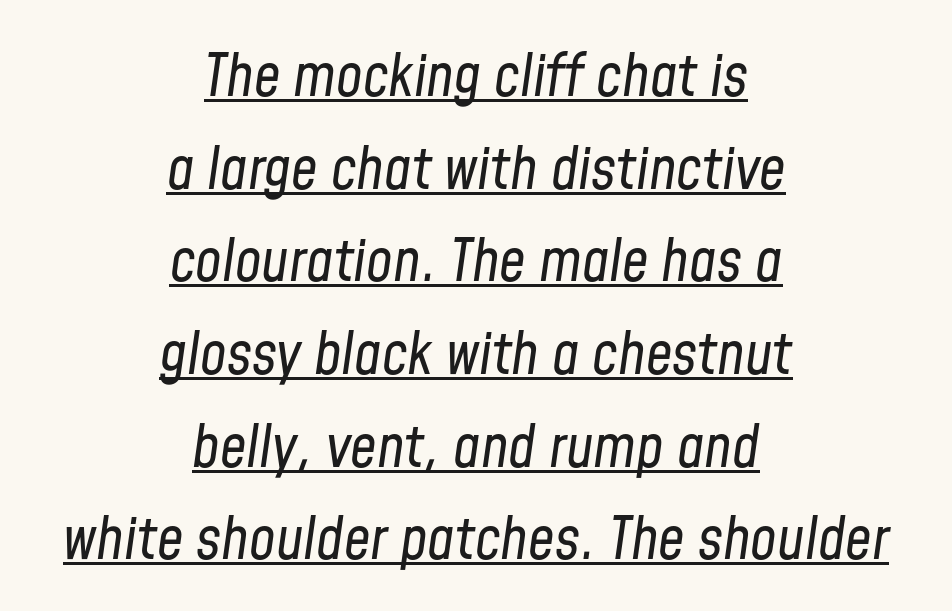
The image shows 59 px regular-weight, condensed type, italic (leaning right); set centered, normal line spacing (1.57x), normal letter spacing, underlined; low stroke contrast and a medium x-height.
